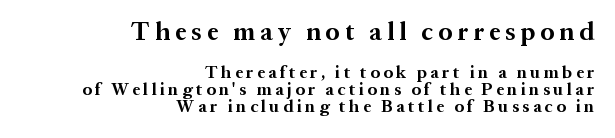
{"italic": "no", "bold": "yes", "underline": "no", "align": "right", "line_spacing": "tight", "line_spacing_ratio": 0.98, "letter_spacing": "wide", "letter_spacing_em": 0.21, "larger_block": "first", "size_ratio": 1.47, "glyph_px": 25}
